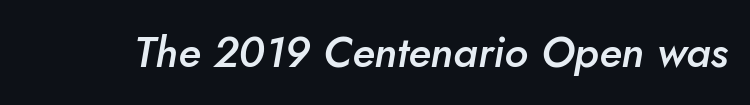
The face used here is a semibold: visibly heavier than regular, lighter than bold. Does the lettering tilt? It does — this is italic. Descenders hang freely into open space. Each letter keeps its own natural width here, so spacing adapts to shape. Tracking here is standard; glyphs follow each other at the usual distance.
